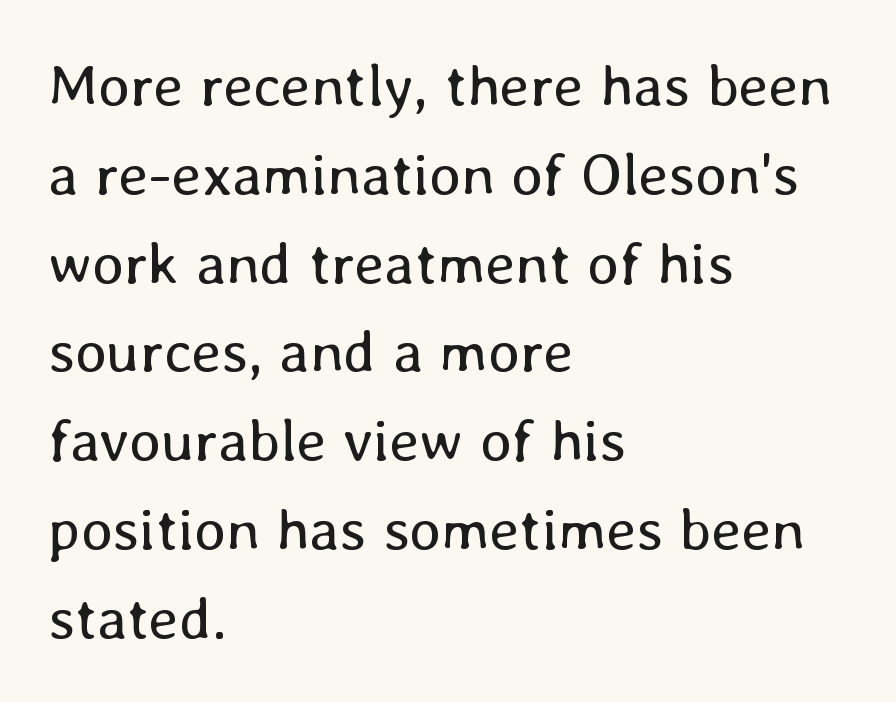
The image shows 60 px regular-weight type, upright; set left-aligned, normal line spacing (1.48x), normal letter spacing, not underlined; low stroke contrast and a medium x-height.
